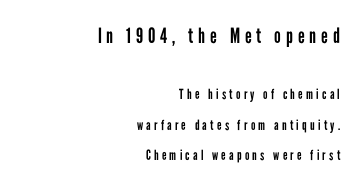
Q: Is the text bold? A: No.
Q: Is the text italic (slanted)? A: No, it is upright.
Q: Is the text underlined? A: No.
Q: How is the paragraph aligned? A: Right-aligned.
Q: Is the spacing between letters normal or unusually wide? A: Unusually wide.
Q: Is the spacing between lines tight, normal or loose? A: Loose.
Q: Which block of text is set in a larger size, the first (top) or the second (bottom)? A: The first (top) one.
